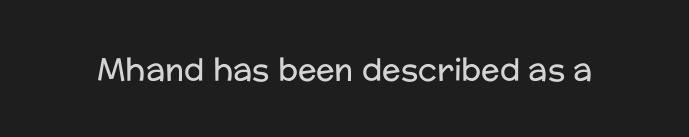
Varying glyph widths throughout — classic text-font behaviour. This sample uses plain, unmodified letter spacing. Nobody drew a line under any word here. Summary of weight: not heavy and not bold.
